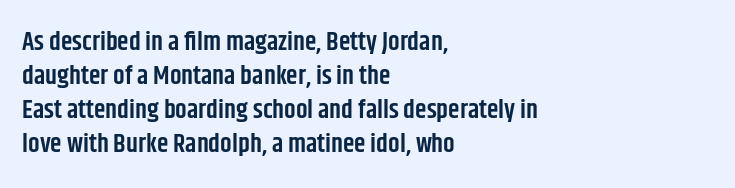
Each line starts at the same left margin while the right side varies. Short note: letters normally spaced. The passage shown is semibold, sitting just below true bold. Every stem runs plumb, perpendicular to the baseline.
